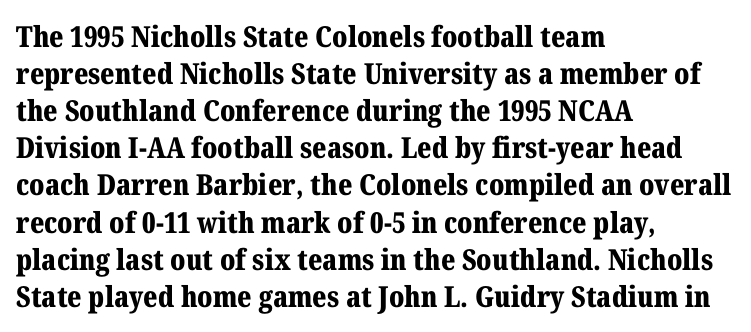
{"serif": "yes", "italic": "no", "bold": "yes", "weight": "bold", "width": "normal", "stroke_contrast": "medium", "x_height": "medium", "monospaced": "no", "underline": "no", "align": "left", "line_spacing": "normal", "line_spacing_ratio": 1.28, "letter_spacing": "normal", "letter_spacing_em": 0.0, "glyph_px": 29}
